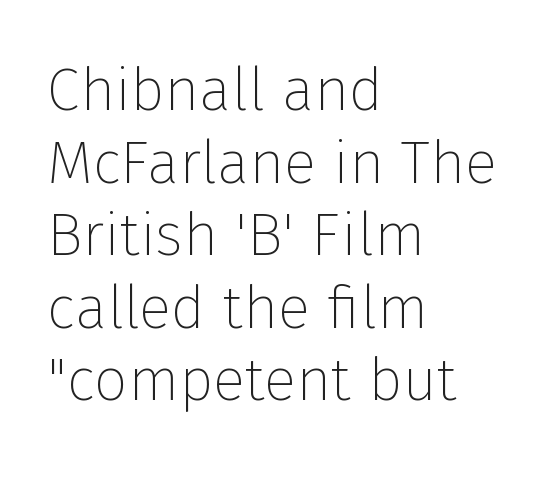
{"serif": "no", "italic": "no", "bold": "no", "weight": "thin", "width": "normal", "stroke_contrast": "low", "x_height": "medium", "monospaced": "no", "underline": "no", "align": "left", "line_spacing_ratio": 1.21, "letter_spacing": "normal", "letter_spacing_em": 0.0, "glyph_px": 60}
